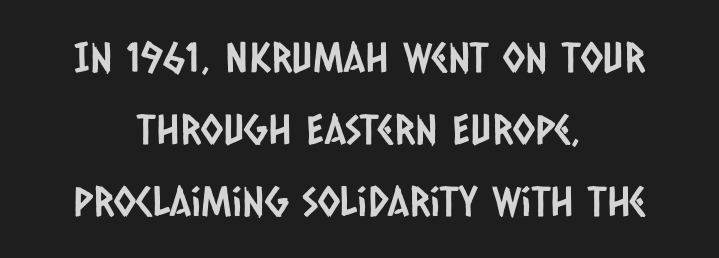
Q: Is the typeface a serif or a sans-serif typeface? A: Sans-serif.
Q: Is the text underlined? A: No.
Q: How is the paragraph aligned? A: Centered.
Q: Is the spacing between letters normal or unusually wide? A: Normal.
Q: Width (condensed, normal, or wide)? A: Condensed.
Q: Stroke contrast? A: Low.
Q: x-height? A: Large.
Q: Monospaced? A: No.
